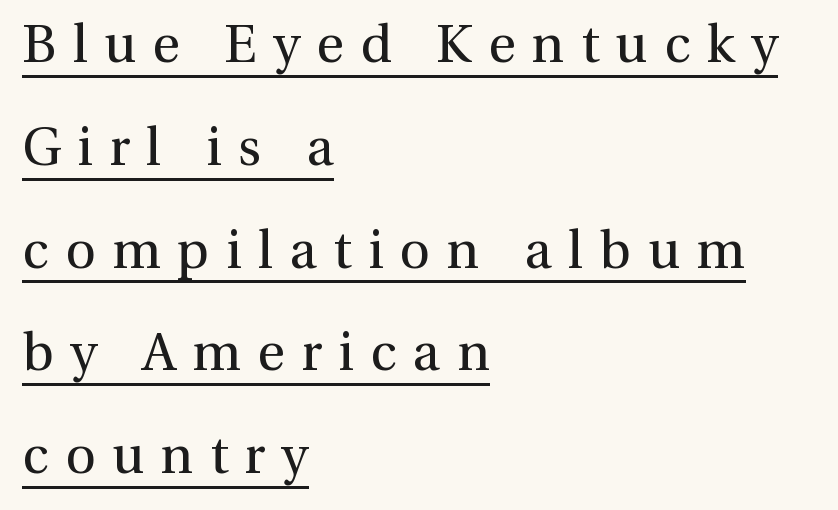
Q: Is the text bold? A: No.
Q: Is the text italic (slanted)? A: No, it is upright.
Q: Is the typeface a serif or a sans-serif typeface? A: Serif.
Q: Is the text underlined? A: Yes.
Q: How is the paragraph aligned? A: Left-aligned.
Q: Is the spacing between letters normal or unusually wide? A: Unusually wide.
Q: Is the spacing between lines tight, normal or loose? A: Loose.
Q: Width (condensed, normal, or wide)? A: Normal.
Q: x-height? A: Medium.
Q: Monospaced? A: No.
